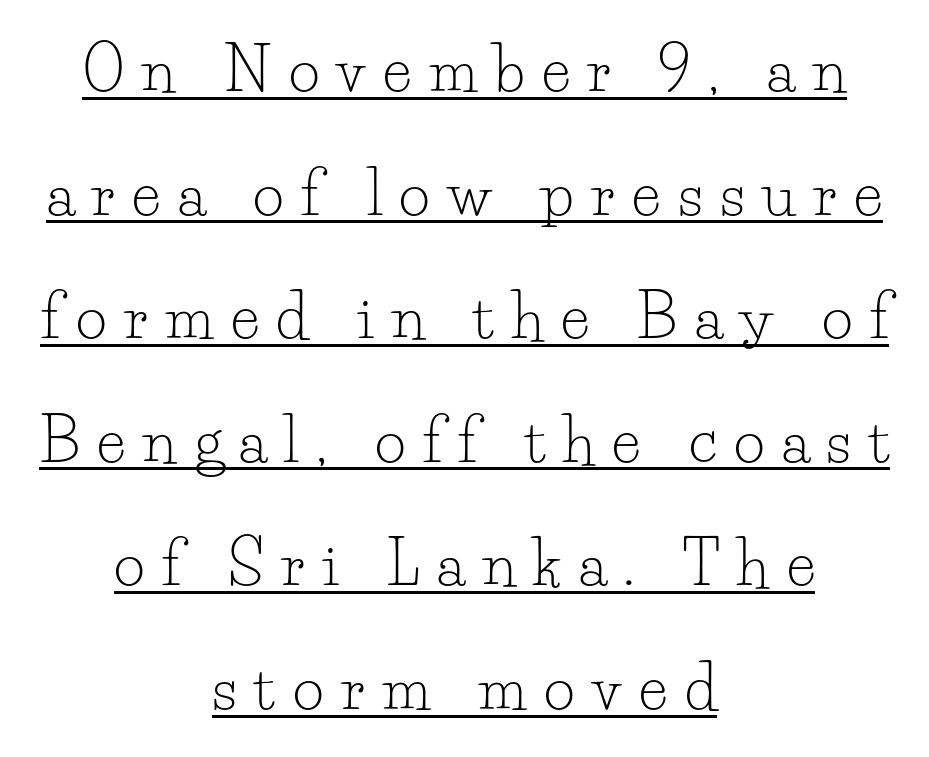
{"serif": "yes", "italic": "no", "bold": "no", "weight": "light", "width": "normal", "stroke_contrast": "low", "x_height": "small", "monospaced": "no", "underline": "yes", "align": "center", "line_spacing": "loose", "line_spacing_ratio": 2.06, "letter_spacing": "wide", "letter_spacing_em": 0.29, "glyph_px": 60}
